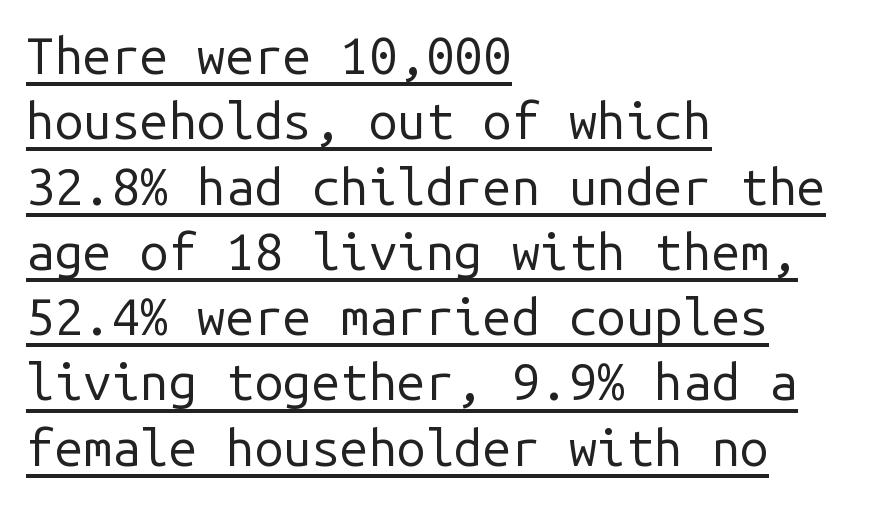
The image shows 51 px regular-weight sans-serif type, upright, monospaced; set left-aligned, normal line spacing (1.28x), normal letter spacing, underlined; low stroke contrast and a medium x-height.
